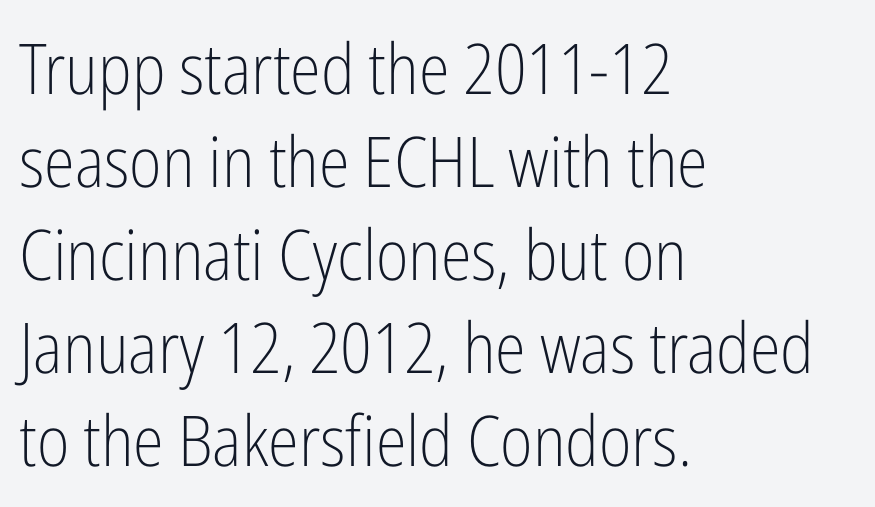
Every row of glyphs begins at an identical x-position on the left. The passage shown stacks its lines at a standard gap. The letters advance in unequal steps, a hallmark of proportional type. This rendering employs a face without finishing strokes, i.e., a sans-serif. Standard letterfit; no display-style spreading of the glyphs. Counters stay open thanks to moderate or lighter strokes.
